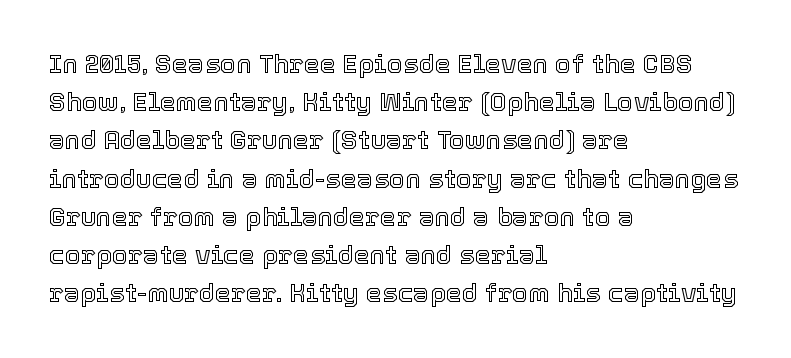
Q: Is the text italic (slanted)? A: No, it is upright.
Q: Is the text underlined? A: No.
Q: How is the paragraph aligned? A: Left-aligned.
Q: Is the spacing between letters normal or unusually wide? A: Normal.
Q: Is the spacing between lines tight, normal or loose? A: Normal.
